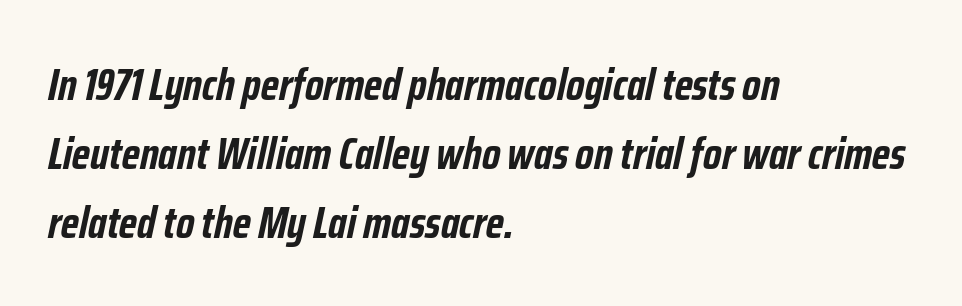
The image shows 45 px semibold, condensed type, italic (leaning right); set left-aligned, normal line spacing (1.53x), normal letter spacing, not underlined; low stroke contrast and a medium x-height.
